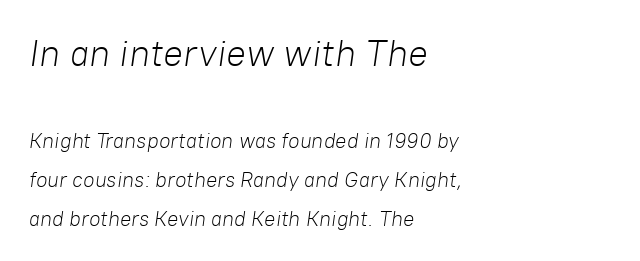
{"italic": "yes", "lean": "right", "slant_degrees": 8, "bold": "no", "weight": "light", "width": "normal", "stroke_contrast": "low", "x_height": "medium", "monospaced": "no", "underline": "no", "align": "left", "line_spacing_ratio": 1.85, "letter_spacing": "normal", "letter_spacing_em": 0.0, "larger_block": "first", "size_ratio": 1.76, "glyph_px": 37}
